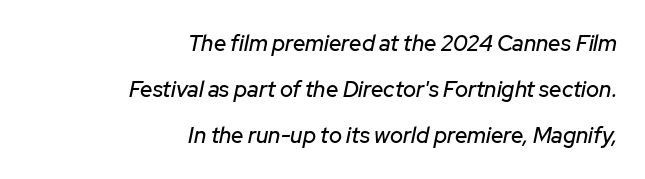
Q: Is the text italic (slanted)? A: Yes, it leans right by about 12 degrees.
Q: Is the text underlined? A: No.
Q: How is the paragraph aligned? A: Right-aligned.
Q: Is the spacing between letters normal or unusually wide? A: Normal.
Q: Is the spacing between lines tight, normal or loose? A: Loose.
